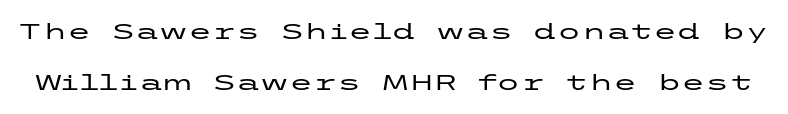
The image shows 22 px text type, upright; set loose line spacing (2.33x), normal letter spacing, not underlined.
